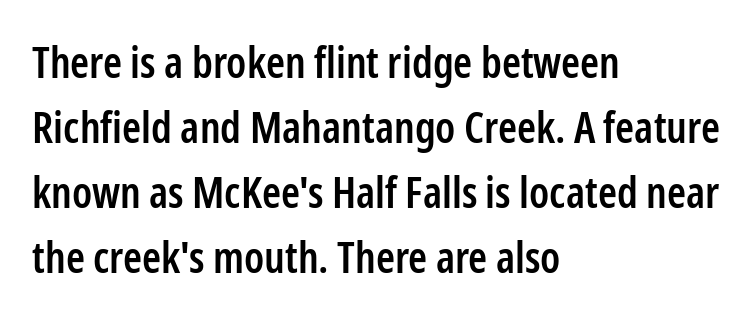
The compositor pushed each line to the left boundary. The rendering shows plain stroke endings on the letterforms — a sans-serif design. The rendering uses a moderate line-height, typical for paragraphs. The space beneath each line is pristine and unruled.
